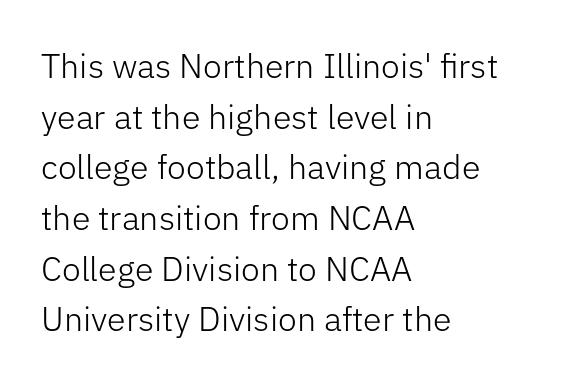
The lines sit at an ordinary, default distance from one another. The designer went with a sans here, leaving each stem footless. You could not count columns in this text — the font is proportionally spaced. The rendering anchors every line to the left-hand side. Tall strokes in this sample are plumb rather than angled.
